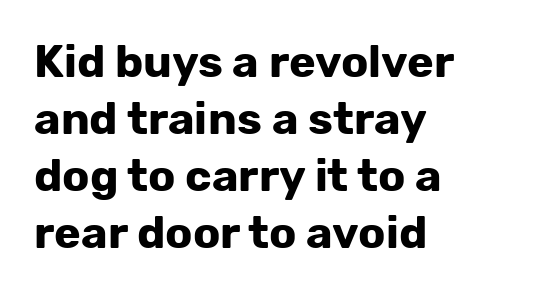
The image shows 45 px bold sans-serif type, upright; set left-aligned, normal line spacing (1.27x), normal letter spacing, not underlined; low stroke contrast and a medium x-height.
